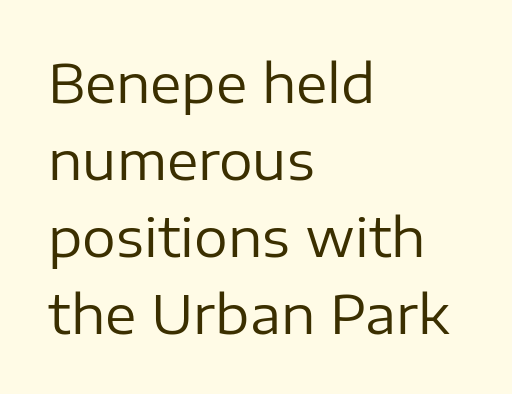
Characters remain perfectly vertical along every line. Character widths vary here, with narrow letters taking less room than wide ones. The letterforms sit at book weight or below. The font family rendered here belongs to the sans-serif group.
